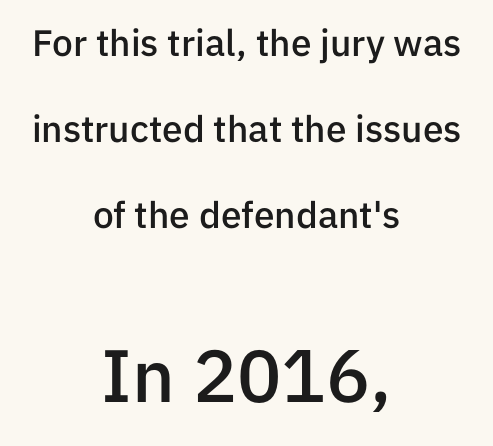
The image shows 74 px semibold sans-serif type, upright; set centered, loose line spacing (2.32x), normal letter spacing, not underlined; the second (bottom) block is 2.0x larger; low stroke contrast and a medium x-height.
